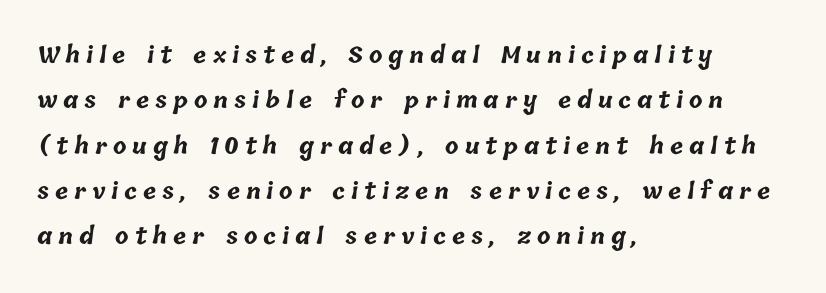
Q: Is the text bold? A: Yes.
Q: Is the text underlined? A: No.
Q: How is the paragraph aligned? A: Left-aligned.
Q: Is the spacing between letters normal or unusually wide? A: Unusually wide.
Q: Is the spacing between lines tight, normal or loose? A: Loose.
